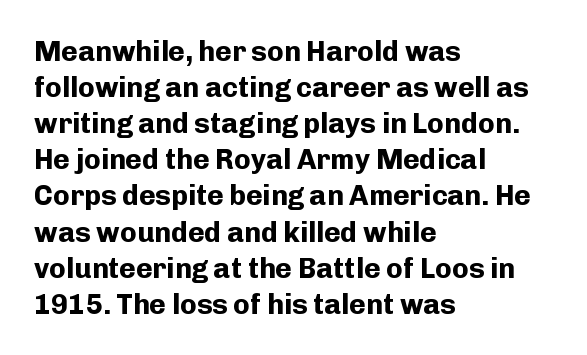
Note the varied advance widths — an 'i' is clearly narrower than an 'm'. Where is the straight margin? On the left. The specimen reads as upright at a glance. Clear beneath every line of the passage.
